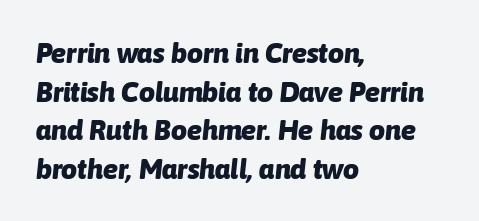
{"italic": "yes", "lean": "right", "slant_degrees": 6, "bold": "yes", "weight": "heavy", "width": "normal", "stroke_contrast": "low", "x_height": "medium", "monospaced": "no", "underline": "no", "align": "left", "line_spacing": "normal", "line_spacing_ratio": 1.38, "letter_spacing": "normal", "letter_spacing_em": 0.0, "glyph_px": 28}
